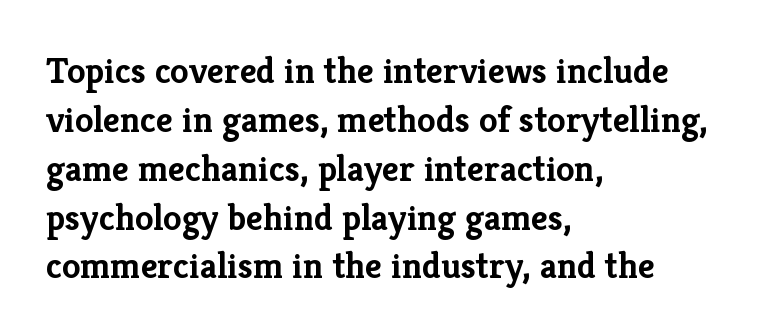
{"serif": "yes", "italic": "no", "bold": "yes", "weight": "semibold", "width": "normal", "stroke_contrast": "low", "x_height": "medium", "monospaced": "no", "underline": "no", "align": "left", "line_spacing": "normal", "line_spacing_ratio": 1.32, "letter_spacing": "normal", "letter_spacing_em": 0.0, "glyph_px": 37}
